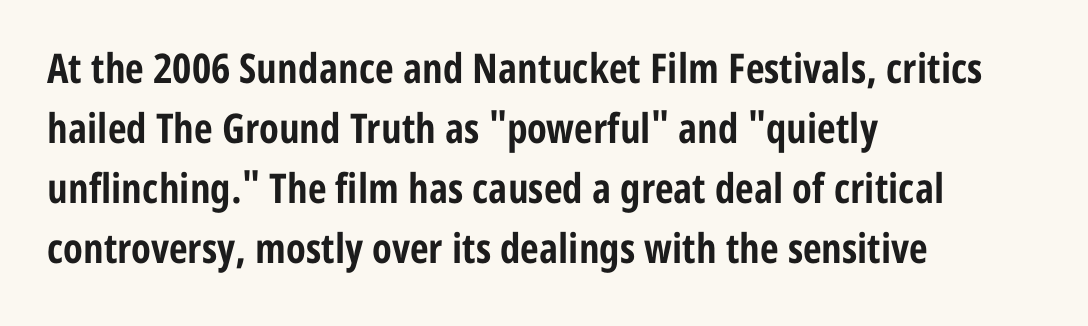
The image shows 41 px bold, condensed sans-serif type, upright; set left-aligned, normal line spacing (1.46x), normal letter spacing, not underlined; low stroke contrast and a medium x-height.
